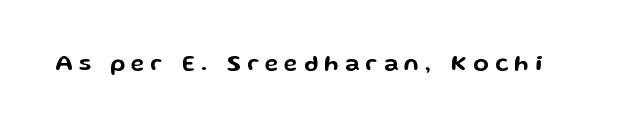
The tracking jumps out immediately: characters are airy and widely separated. The area under the type is left untouched. The letters stand straight up with perfectly vertical stems.
